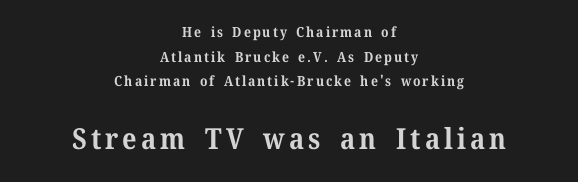
Q: Is the text bold? A: Yes.
Q: Is the text italic (slanted)? A: No, it is upright.
Q: Is the typeface a serif or a sans-serif typeface? A: Serif.
Q: Is the text underlined? A: No.
Q: How is the paragraph aligned? A: Centered.
Q: Which block of text is set in a larger size, the first (top) or the second (bottom)? A: The second (bottom) one.
Q: Width (condensed, normal, or wide)? A: Normal.
Q: Stroke contrast? A: Medium.
Q: x-height? A: Medium.
Q: Monospaced? A: No.
